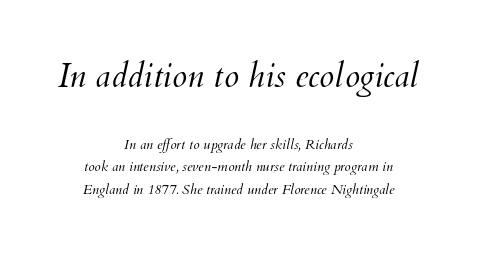
Q: Is the text bold? A: No.
Q: Is the text italic (slanted)? A: Yes, it leans right by about 12 degrees.
Q: Is the text underlined? A: No.
Q: How is the paragraph aligned? A: Centered.
Q: Is the spacing between letters normal or unusually wide? A: Normal.
Q: Is the spacing between lines tight, normal or loose? A: Normal.
Q: Which block of text is set in a larger size, the first (top) or the second (bottom)? A: The first (top) one.
Q: Width (condensed, normal, or wide)? A: Normal.
Q: Stroke contrast? A: Medium.
Q: x-height? A: Small.
Q: Monospaced? A: No.
